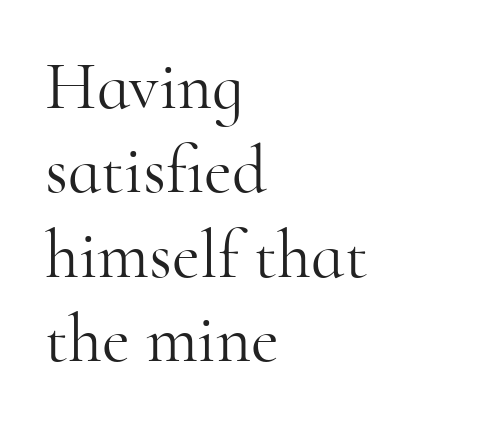
Q: Is the text bold? A: No.
Q: Is the text italic (slanted)? A: No, it is upright.
Q: Is the typeface a serif or a sans-serif typeface? A: Serif.
Q: Is the text underlined? A: No.
Q: How is the paragraph aligned? A: Left-aligned.
Q: Is the spacing between letters normal or unusually wide? A: Normal.
Q: Width (condensed, normal, or wide)? A: Normal.
Q: Stroke contrast? A: High.
Q: x-height? A: Small.
Q: Monospaced? A: No.
